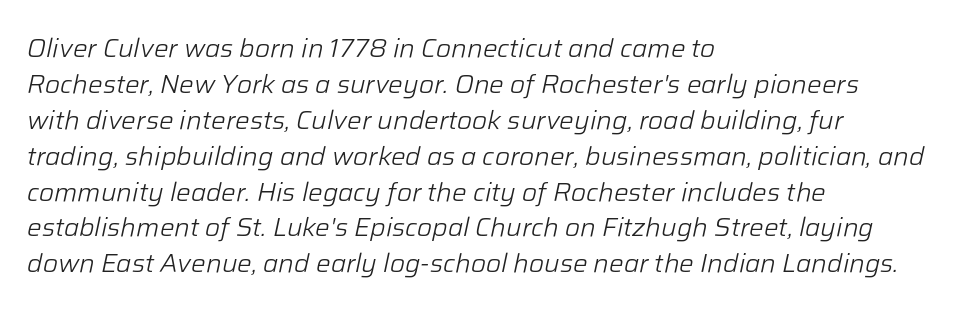
The image shows 26 px text type, italic (leaning right); set left-aligned, normal line spacing (1.38x), normal letter spacing, not underlined.
